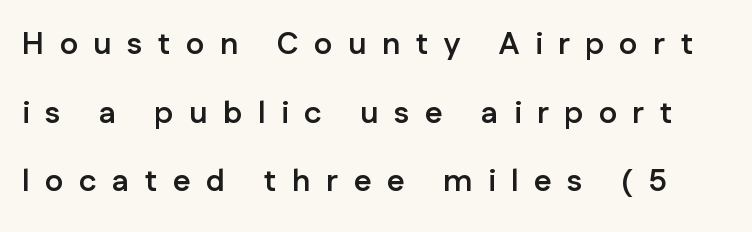
{"serif": "no", "italic": "no", "bold": "yes", "weight": "semibold", "width": "normal", "stroke_contrast": "low", "x_height": "medium", "monospaced": "no", "underline": "no", "line_spacing": "loose", "line_spacing_ratio": 2.21, "letter_spacing": "wide", "letter_spacing_em": 0.5, "glyph_px": 31}
